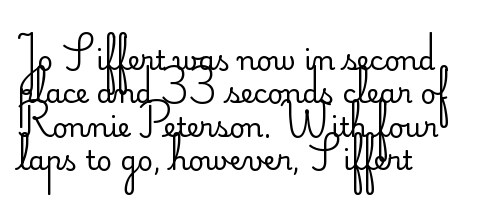
{"italic": "no", "bold": "no", "underline": "no", "align": "left", "line_spacing_ratio": 1.24, "letter_spacing": "normal", "letter_spacing_em": 0.0, "glyph_px": 27}
